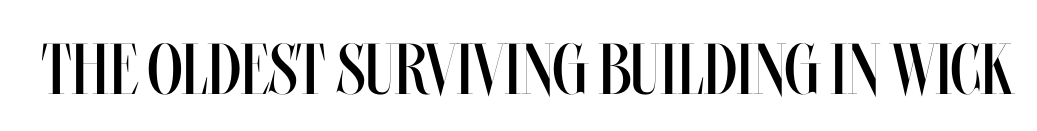
{"italic": "no", "bold": "no", "weight": "regular", "width": "condensed", "stroke_contrast": "medium", "x_height": "large", "monospaced": "no", "underline": "no", "letter_spacing": "normal", "letter_spacing_em": 0.0, "glyph_px": 72}
